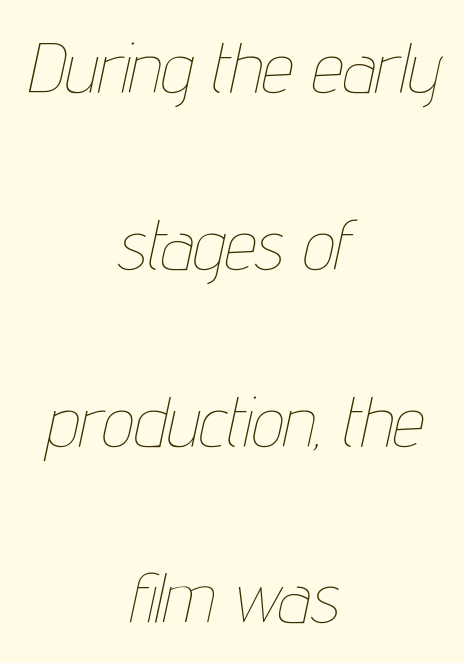
The image shows 71 px thin, condensed type, italic (leaning right); set centered, loose line spacing (2.49x), normal letter spacing, not underlined; low stroke contrast and a medium x-height.
